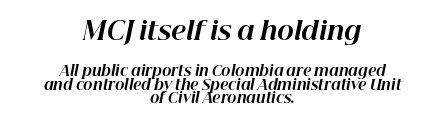
The image shows 25 px bold type, italic (leaning right); set centered, tight line spacing (0.97x), normal letter spacing, not underlined; the first (top) block is 1.79x larger.
